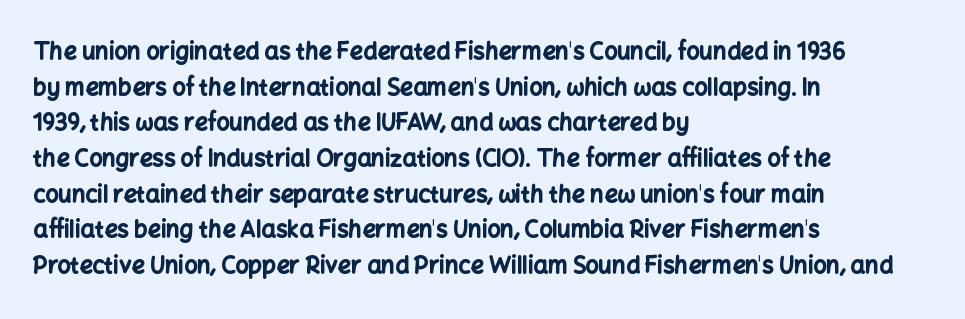
The image shows 23 px bold type, upright; set left-aligned, normal line spacing (1.55x), normal letter spacing, not underlined.
